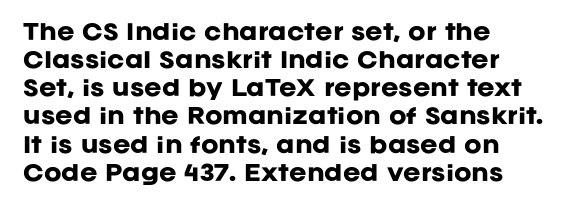
{"italic": "no", "bold": "yes", "underline": "no", "align": "left", "line_spacing": "normal", "line_spacing_ratio": 1.34, "letter_spacing": "normal", "letter_spacing_em": 0.0, "glyph_px": 21}
